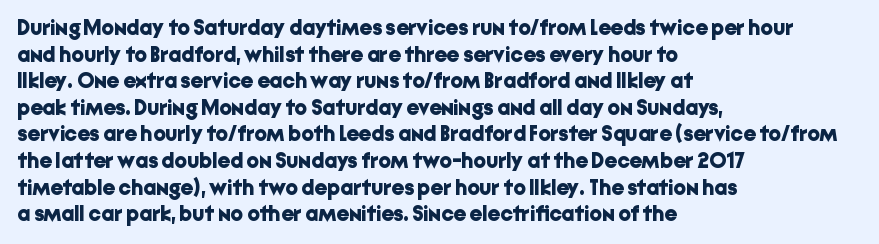
Q: Is the text bold? A: Yes.
Q: Is the text italic (slanted)? A: No, it is upright.
Q: Is the text underlined? A: No.
Q: How is the paragraph aligned? A: Left-aligned.
Q: Is the spacing between letters normal or unusually wide? A: Normal.
